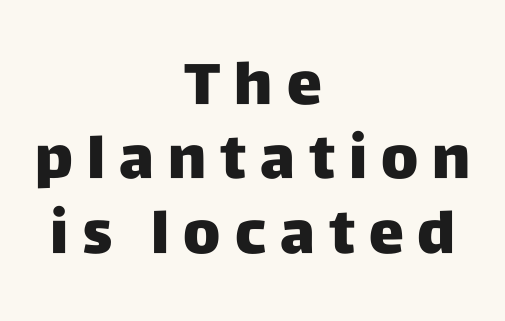
{"serif": "no", "italic": "no", "bold": "yes", "weight": "heavy", "width": "normal", "stroke_contrast": "low", "x_height": "large", "monospaced": "no", "underline": "no", "align": "center", "line_spacing": "normal", "line_spacing_ratio": 1.26, "letter_spacing": "wide", "letter_spacing_em": 0.24, "glyph_px": 59}
